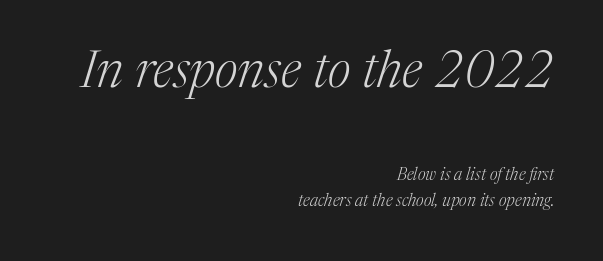
The image shows 51 px light serif type, italic (leaning right); set right-aligned, normal line spacing (1.52x), normal letter spacing, not underlined; the first (top) block is 3.0x larger; medium stroke contrast and a medium x-height.
